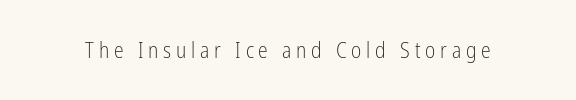
Q: Is the text bold? A: No.
Q: Is the text italic (slanted)? A: No, it is upright.
Q: Is the text underlined? A: No.
Q: Is the spacing between letters normal or unusually wide? A: Unusually wide.
